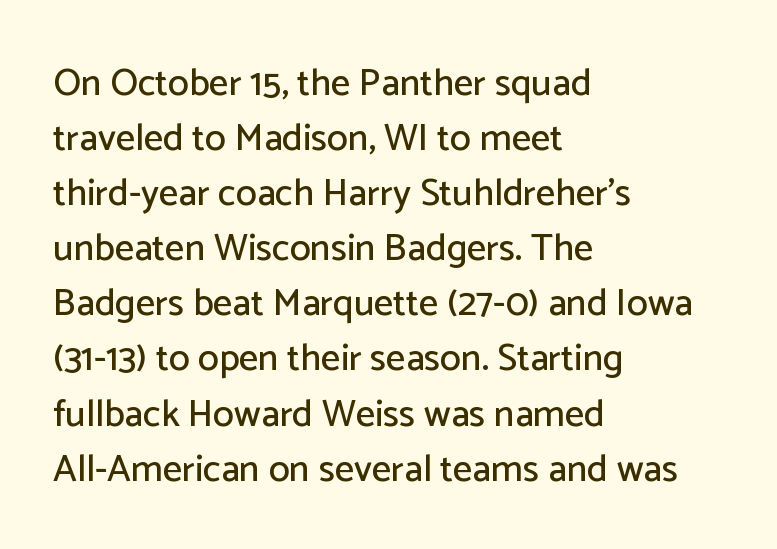
Compared with a centered layout, this one pins lines to the left instead. The lines sit at an ordinary, default distance from one another. In terms of posture, this sample is upright. Descenders hang freely into open space. The text was rendered using a sans face with plain stroke endings. This sample has the flowing, uneven cadence of proportional lettering.
